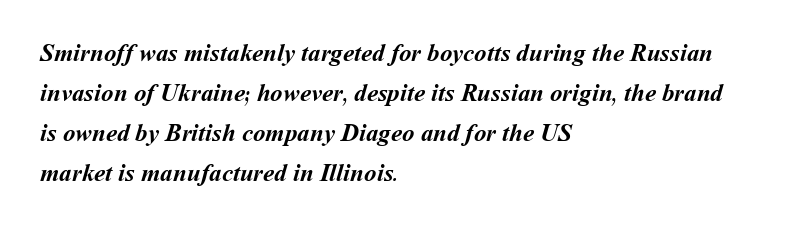
The image shows 25 px bold type; set left-aligned, normal line spacing (1.6x), normal letter spacing, not underlined.
